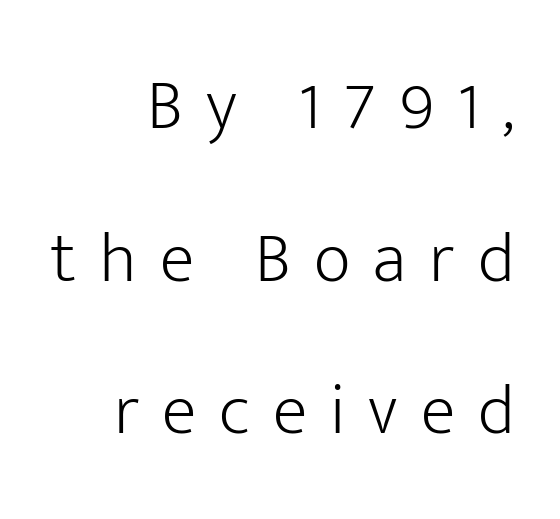
The image shows 72 px light sans-serif type, upright; set right-aligned, loose line spacing (2.12x), unusually wide letter spacing (+0.32 em), not underlined; low stroke contrast and a medium x-height.
